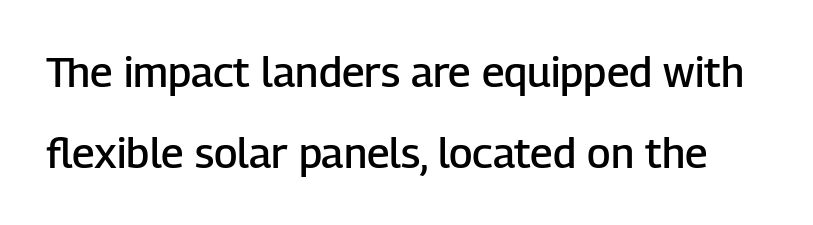
Q: Is the text bold? A: Semi-bold.
Q: Is the text italic (slanted)? A: No, it is upright.
Q: Is the typeface a serif or a sans-serif typeface? A: Sans-serif.
Q: Is the text underlined? A: No.
Q: Is the spacing between letters normal or unusually wide? A: Normal.
Q: Is the spacing between lines tight, normal or loose? A: Loose.
Q: Width (condensed, normal, or wide)? A: Normal.
Q: Stroke contrast? A: Low.
Q: x-height? A: Medium.
Q: Monospaced? A: No.
